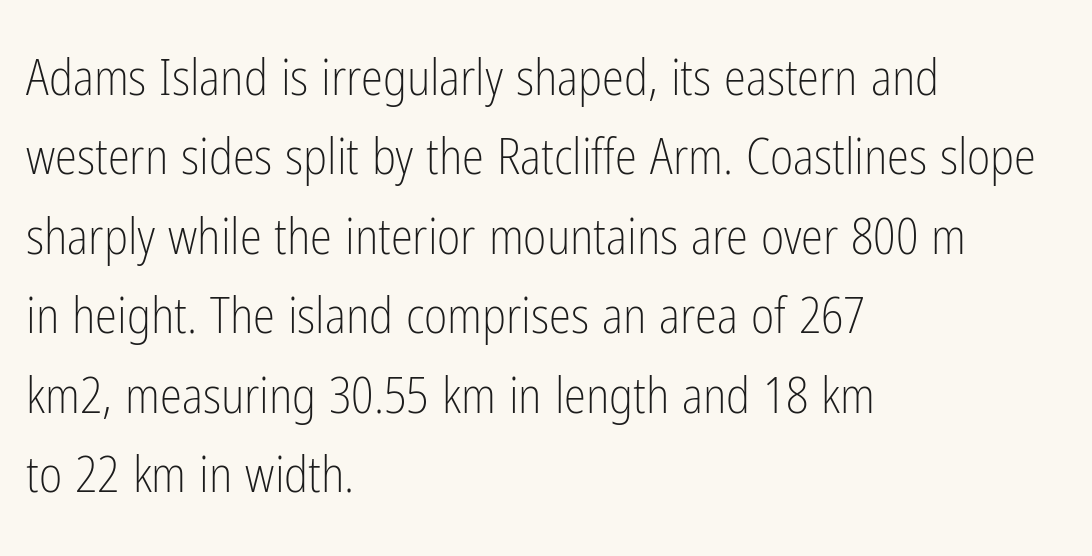
The image shows 50 px light, condensed sans-serif type, upright; set left-aligned, normal line spacing (1.59x), normal letter spacing, not underlined; low stroke contrast and a medium x-height.
